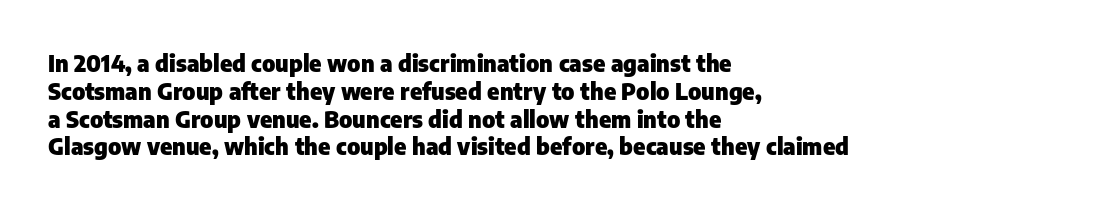
Short and long lines alike share a common starting point at left. Unlike italic type, these characters show no tilt at all. The passage shown is emphatically bold. The face used here is rendered with its standard letterfit. The space beneath each line is pristine and unruled.
